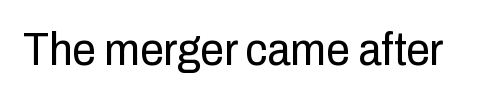
The image shows 47 px regular-weight, condensed sans-serif type, upright; set normal letter spacing, not underlined; low stroke contrast and a medium x-height.
